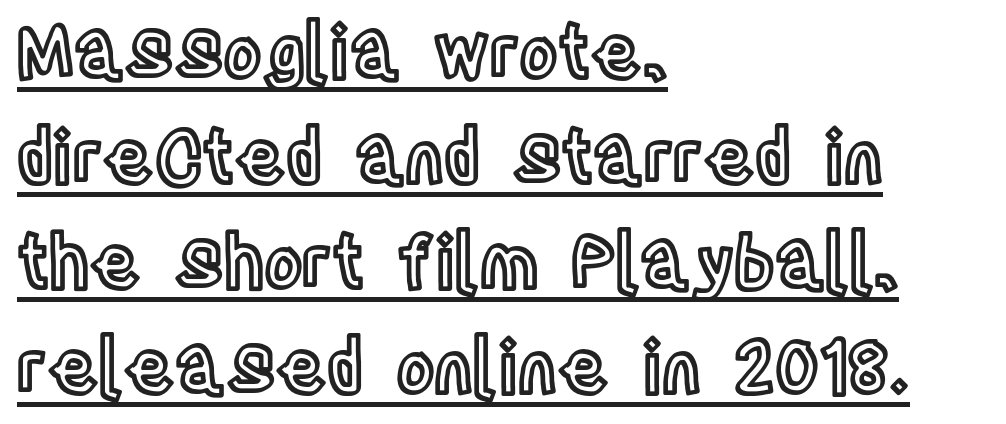
{"italic": "no", "width": "condensed", "x_height": "large", "monospaced": "no", "underline": "yes", "align": "left", "line_spacing": "normal", "line_spacing_ratio": 1.44, "letter_spacing": "normal", "letter_spacing_em": 0.0, "glyph_px": 73}
